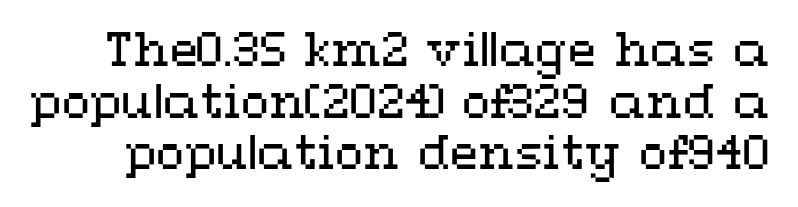
The image shows 46 px regular-weight, wide type, upright; set tight line spacing (1.12x), normal letter spacing, not underlined; medium stroke contrast and a medium x-height.
